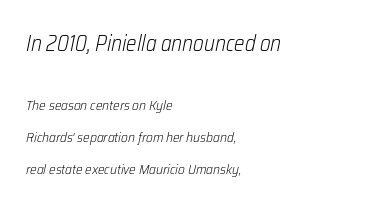
Q: Is the text bold? A: No.
Q: Is the text italic (slanted)? A: Yes, it leans right by about 12 degrees.
Q: Is the text underlined? A: No.
Q: How is the paragraph aligned? A: Left-aligned.
Q: Is the spacing between letters normal or unusually wide? A: Normal.
Q: Is the spacing between lines tight, normal or loose? A: Loose.
Q: Which block of text is set in a larger size, the first (top) or the second (bottom)? A: The first (top) one.
